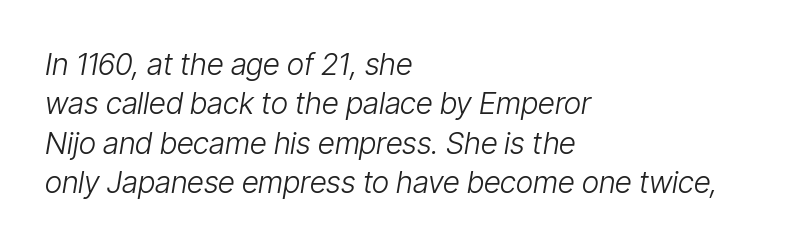
Stems here are at most as thick as an everyday book face. The rendering uses a moderate line-height, typical for paragraphs. The lines are quadded left. Words float on clear page, feet unadorned.
